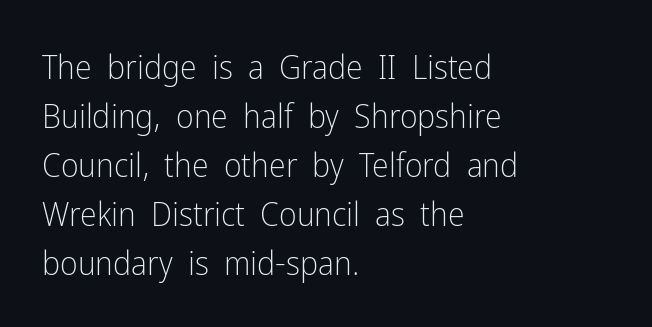
You could not count columns in this text — the font is proportionally spaced. Line starts are locked; line ends wander. Descenders hang freely into open space. Short note: letters normally spaced. No feet cap the strokes, marking this as sans-serif type. Weight: regular or lighter.
